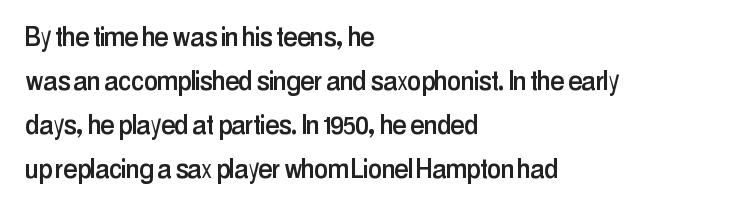
{"serif": "no", "italic": "no", "width": "condensed", "stroke_contrast": "low", "x_height": "medium", "monospaced": "no", "underline": "no", "align": "left", "line_spacing": "normal", "line_spacing_ratio": 1.38, "letter_spacing": "normal", "letter_spacing_em": 0.0, "glyph_px": 32}
